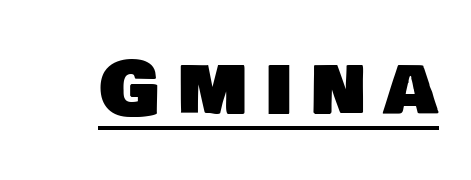
{"serif": "no", "width": "normal", "stroke_contrast": "low", "x_height": "large", "monospaced": "no", "underline": "yes", "letter_spacing": "wide", "letter_spacing_em": 0.24, "glyph_px": 74}
